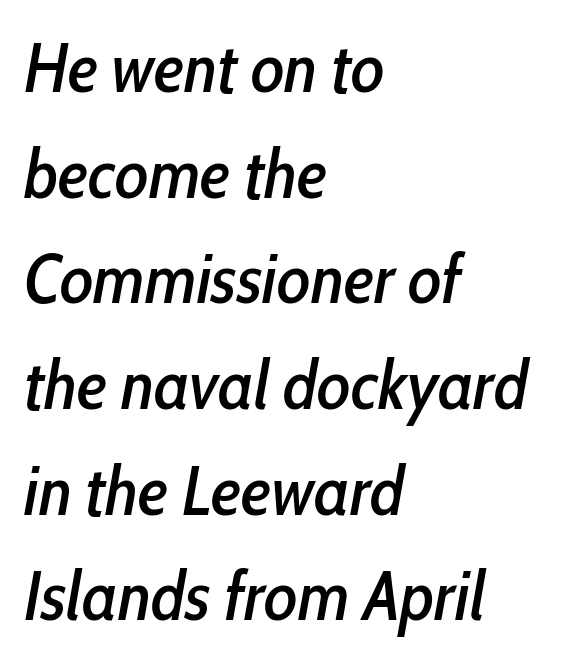
{"italic": "yes", "lean": "right", "slant_degrees": 10, "width": "condensed", "stroke_contrast": "low", "x_height": "medium", "monospaced": "no", "underline": "no", "align": "left", "line_spacing": "normal", "line_spacing_ratio": 1.51, "letter_spacing": "normal", "letter_spacing_em": 0.0, "glyph_px": 70}
